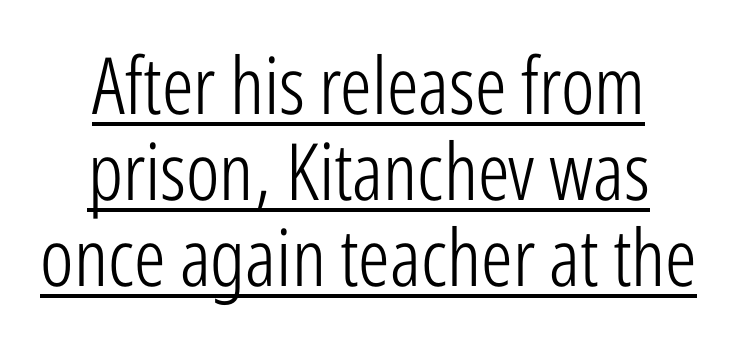
These lines stack symmetrically, like a column narrowing and widening about its center. Is the letter spacing exaggerated? No — it looks like the ordinary default. How would I describe the line gaps? Narrow and economical. The lettering is marked with a stroke running underneath it. Note the varied advance widths — an 'i' is clearly narrower than an 'm'. The letters look calm and open, with moderate or lighter stems.
